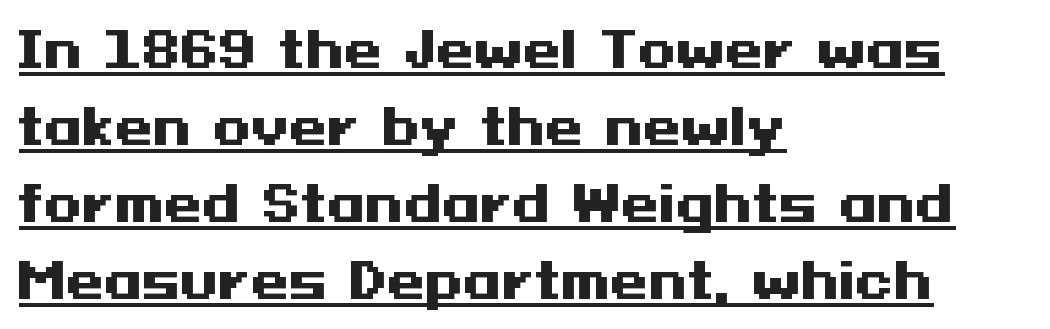
Honestly, the letter spacing is just normal — you wouldn't notice it. Vertical spacing — default. Notice how a bar underscores the lettering throughout. Every row of glyphs begins at an identical x-position on the left. You can tell from the bare stems that sans-serif type was used. Heavy-handed strokes throughout: this text is bold.
